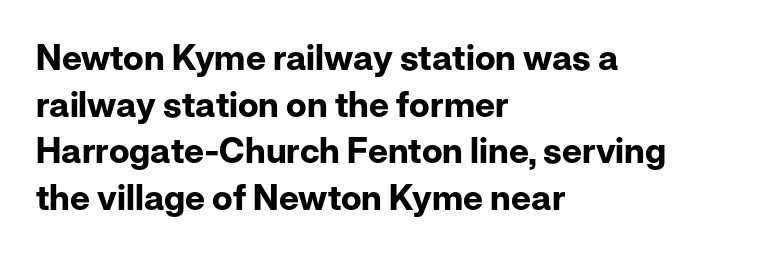
{"serif": "no", "italic": "no", "bold": "yes", "weight": "bold", "width": "normal", "stroke_contrast": "low", "x_height": "medium", "monospaced": "no", "underline": "no", "align": "left", "line_spacing": "normal", "line_spacing_ratio": 1.33, "letter_spacing": "normal", "letter_spacing_em": 0.0, "glyph_px": 35}
